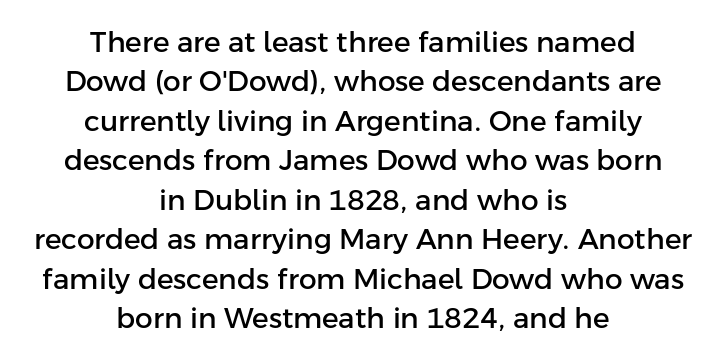
The rendering shows plain stroke endings on the letterforms — a sans-serif design. Do the characters align in a grid? No, the font is proportional. Beneath every word, the page is bare. The axis of the letterforms is exactly vertical.
